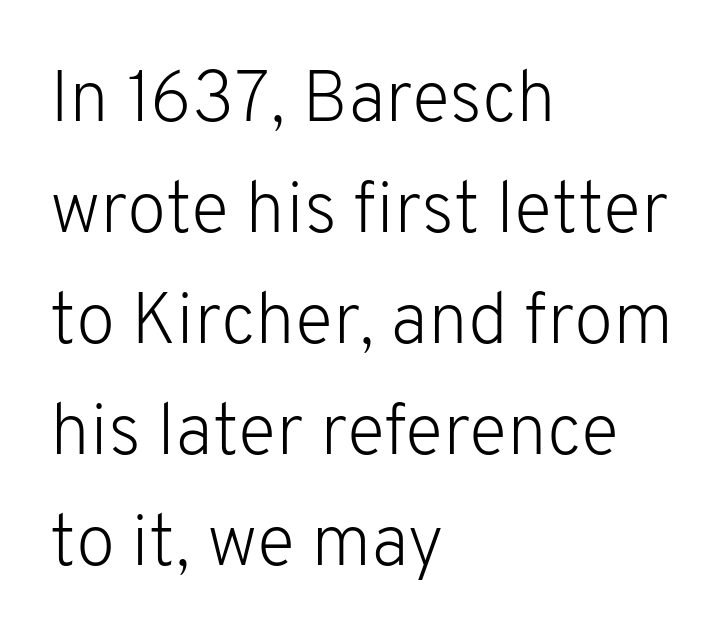
{"serif": "no", "italic": "no", "bold": "no", "weight": "light", "width": "normal", "stroke_contrast": "low", "x_height": "medium", "monospaced": "no", "underline": "no", "align": "left", "line_spacing": "normal", "line_spacing_ratio": 1.54, "letter_spacing": "normal", "letter_spacing_em": 0.0, "glyph_px": 72}
